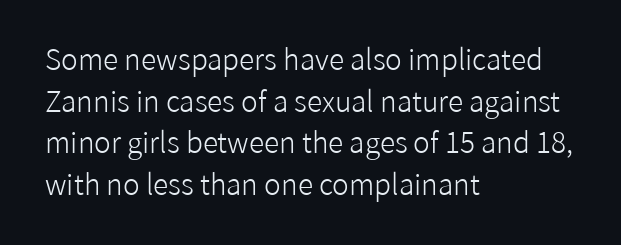
The image shows 28 px light sans-serif type, upright; set left-aligned, normal line spacing (1.49x), normal letter spacing, not underlined; low stroke contrast and a medium x-height.
